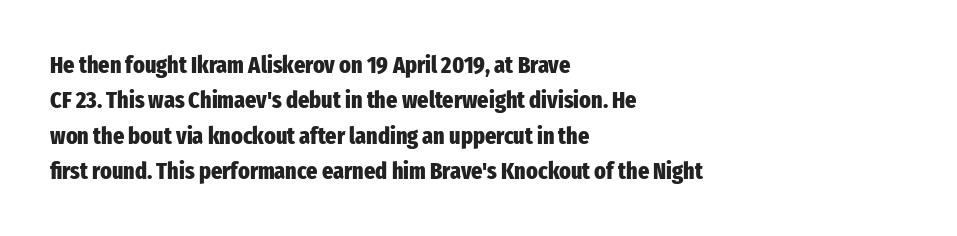
Q: Is the text bold? A: Yes.
Q: Is the text italic (slanted)? A: No, it is upright.
Q: Is the text underlined? A: No.
Q: How is the paragraph aligned? A: Left-aligned.
Q: Is the spacing between letters normal or unusually wide? A: Normal.
Q: Is the spacing between lines tight, normal or loose? A: Normal.
